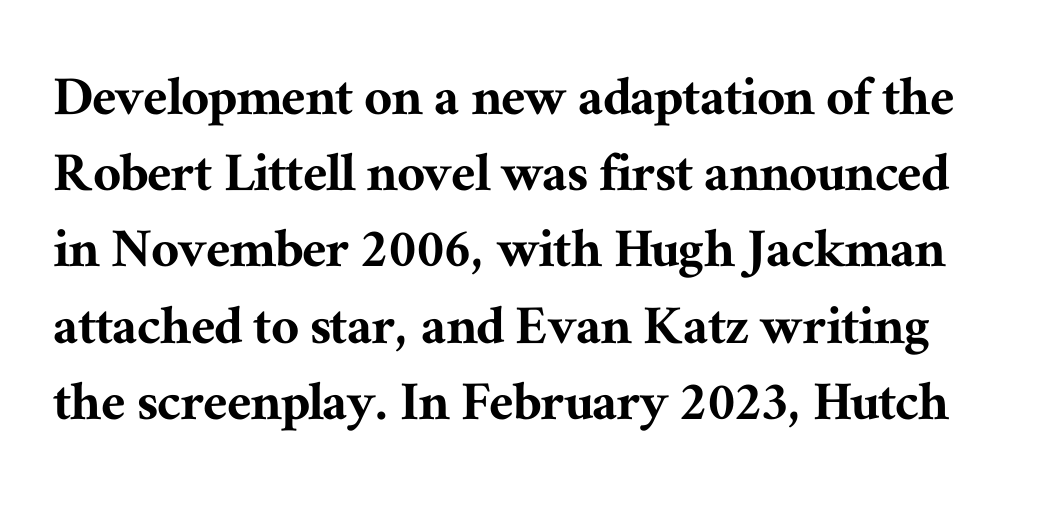
The image shows 61 px serif type, upright; set normal line spacing (1.25x), normal letter spacing, not underlined; medium stroke contrast and a medium x-height.
